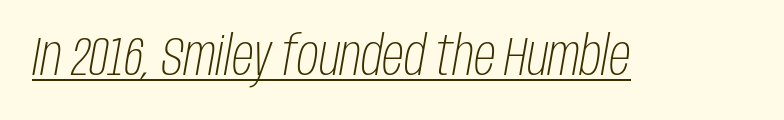
Q: Is the text bold? A: No.
Q: Is the text italic (slanted)? A: Yes, it leans right by about 10 degrees.
Q: Is the text underlined? A: Yes.
Q: Is the spacing between letters normal or unusually wide? A: Normal.
Q: Width (condensed, normal, or wide)? A: Condensed.
Q: Stroke contrast? A: Low.
Q: x-height? A: Large.
Q: Monospaced? A: No.
